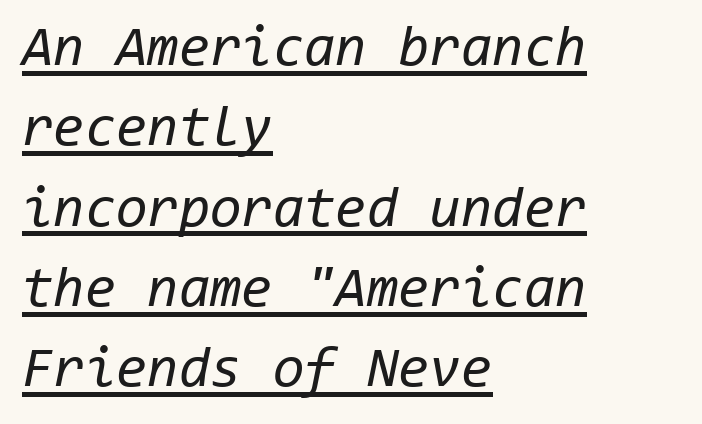
The axis of the letterforms is tilted away from vertical. The letters march in equal steps, a hallmark of fixed-pitch type. Is the type heavy? It reads as light-to-regular instead. One-word summary of the alignment: left.
